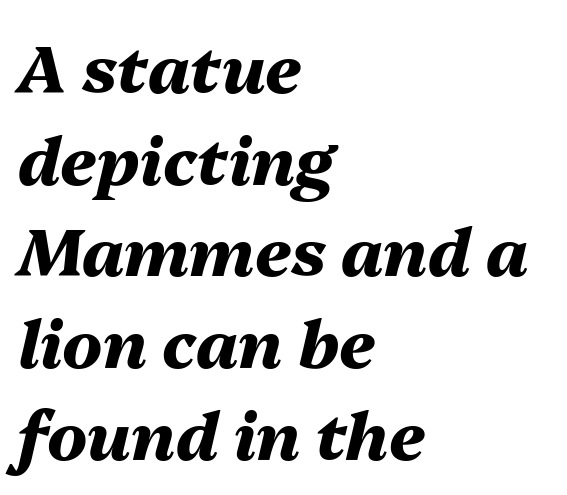
The image shows 66 px heavy type, italic (leaning right); set left-aligned, normal line spacing (1.39x), normal letter spacing, not underlined; medium stroke contrast and a medium x-height.
